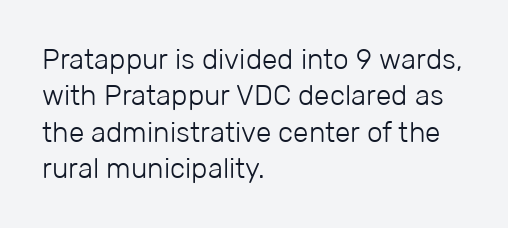
Q: Is the text bold? A: No.
Q: Is the text italic (slanted)? A: No, it is upright.
Q: Is the typeface a serif or a sans-serif typeface? A: Sans-serif.
Q: Is the text underlined? A: No.
Q: How is the paragraph aligned? A: Left-aligned.
Q: Is the spacing between letters normal or unusually wide? A: Normal.
Q: Is the spacing between lines tight, normal or loose? A: Normal.
Q: Width (condensed, normal, or wide)? A: Normal.
Q: Stroke contrast? A: Low.
Q: x-height? A: Medium.
Q: Monospaced? A: No.
